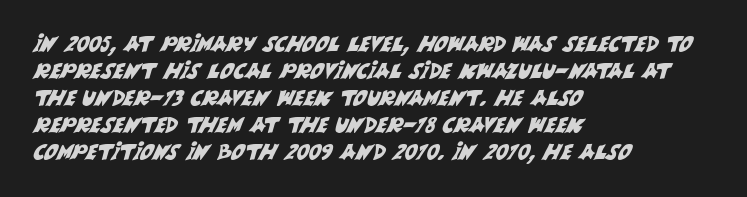
Q: Is the text underlined? A: No.
Q: How is the paragraph aligned? A: Left-aligned.
Q: Is the spacing between letters normal or unusually wide? A: Normal.
Q: Is the spacing between lines tight, normal or loose? A: Normal.
